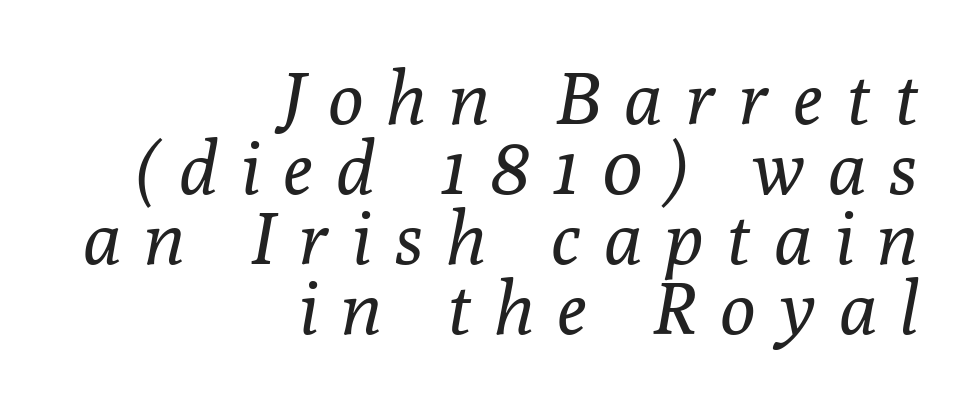
{"serif": "yes", "italic": "yes", "lean": "right", "slant_degrees": 10, "bold": "no", "weight": "regular", "width": "normal", "stroke_contrast": "low", "x_height": "medium", "monospaced": "no", "underline": "no", "align": "right", "line_spacing": "tight", "line_spacing_ratio": 0.96, "letter_spacing": "wide", "letter_spacing_em": 0.33, "glyph_px": 73}
